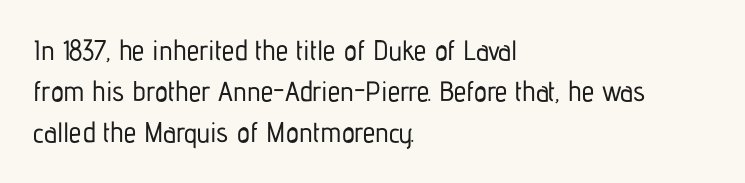
Nope, not italic — everything's standing straight. The letters sit at their default tracking, neither squeezed nor spread. Reading down the column, the eye jumps a familiar distance to each next line. This sample uses a sans-serif face.
